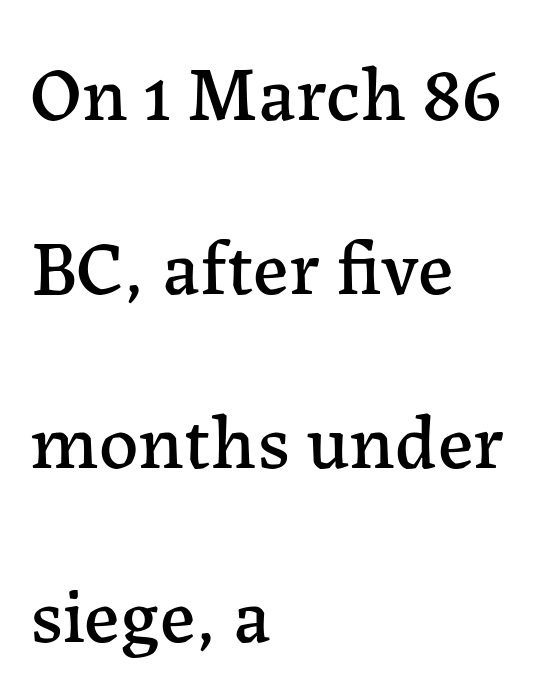
Q: Is the text italic (slanted)? A: No, it is upright.
Q: Is the typeface a serif or a sans-serif typeface? A: Serif.
Q: Is the text underlined? A: No.
Q: How is the paragraph aligned? A: Left-aligned.
Q: Is the spacing between letters normal or unusually wide? A: Normal.
Q: Is the spacing between lines tight, normal or loose? A: Loose.
Q: Width (condensed, normal, or wide)? A: Normal.
Q: Stroke contrast? A: Low.
Q: x-height? A: Medium.
Q: Monospaced? A: No.
